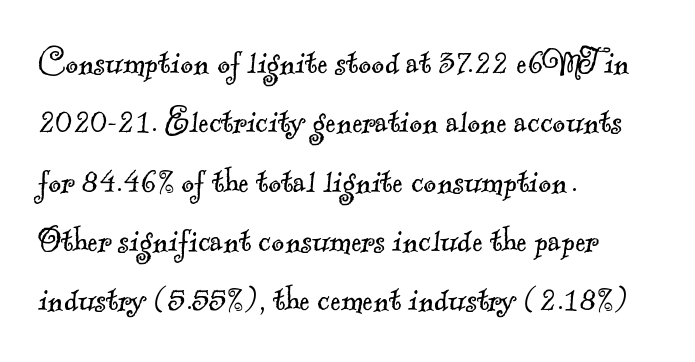
Q: Is the text bold? A: No.
Q: Is the typeface a serif or a sans-serif typeface? A: Serif.
Q: Is the text underlined? A: No.
Q: How is the paragraph aligned? A: Left-aligned.
Q: Is the spacing between letters normal or unusually wide? A: Normal.
Q: Is the spacing between lines tight, normal or loose? A: Normal.
Q: Width (condensed, normal, or wide)? A: Normal.
Q: x-height? A: Small.
Q: Monospaced? A: No.
